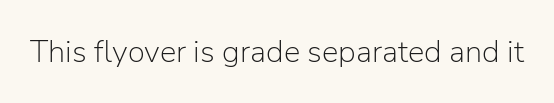
Q: Is the text bold? A: No.
Q: Is the text italic (slanted)? A: No, it is upright.
Q: Is the typeface a serif or a sans-serif typeface? A: Sans-serif.
Q: Is the text underlined? A: No.
Q: Is the spacing between letters normal or unusually wide? A: Normal.
Q: Width (condensed, normal, or wide)? A: Normal.
Q: Stroke contrast? A: Low.
Q: x-height? A: Medium.
Q: Monospaced? A: No.
